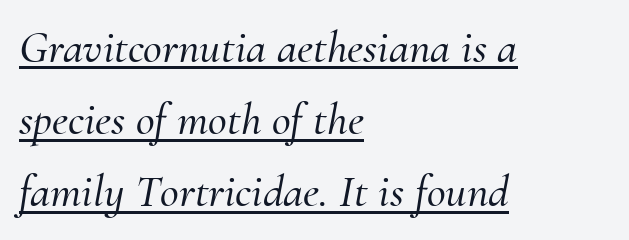
Q: Is the text italic (slanted)? A: Yes, it leans right by about 10 degrees.
Q: Is the typeface a serif or a sans-serif typeface? A: Serif.
Q: Is the text underlined? A: Yes.
Q: How is the paragraph aligned? A: Left-aligned.
Q: Is the spacing between letters normal or unusually wide? A: Normal.
Q: Is the spacing between lines tight, normal or loose? A: Normal.
Q: Width (condensed, normal, or wide)? A: Normal.
Q: Stroke contrast? A: Medium.
Q: x-height? A: Small.
Q: Monospaced? A: No.
